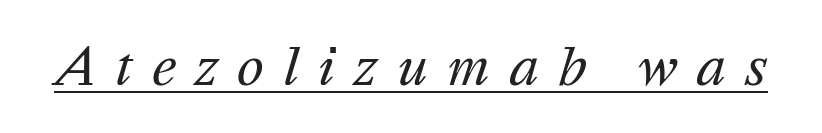
A continuous stroke trails under the words, as in a hyperlink. You could not count columns in this text — the font is proportionally spaced. These glyphs show unthickened strokes, regular width or finer. Substantial extra tracking has been applied to these lines. When letters slant like this, we call the style italic.
